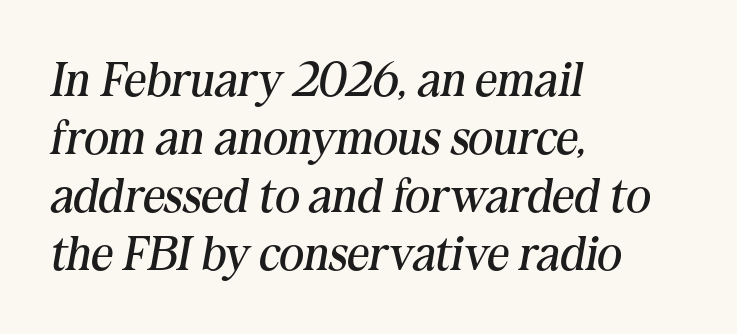
The image shows 48 px regular-weight serif type, italic (leaning right); set left-aligned, line spacing 1.21x, normal letter spacing, not underlined; medium stroke contrast and a medium x-height.
